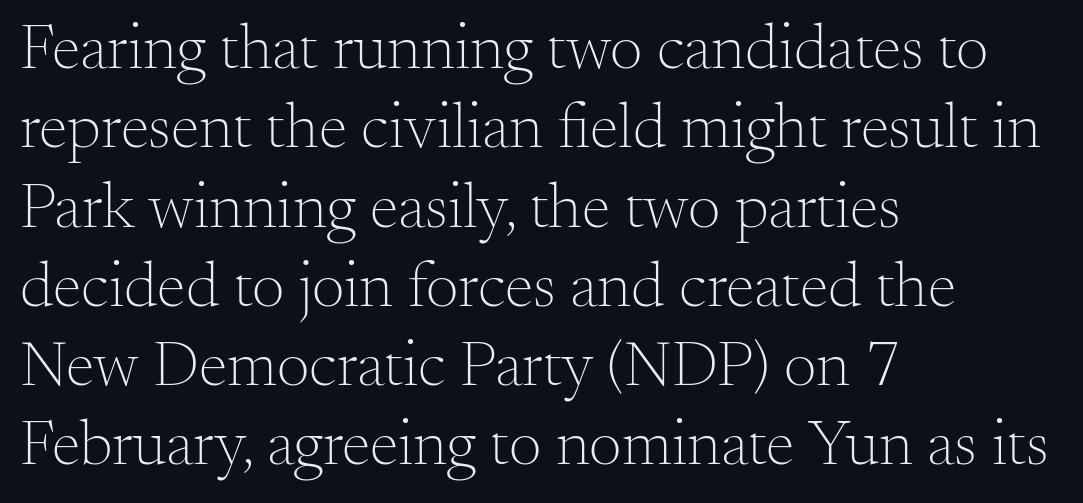
The image shows 65 px light serif type, upright; set left-aligned, line spacing 1.22x, normal letter spacing, not underlined; medium stroke contrast and a small x-height.
